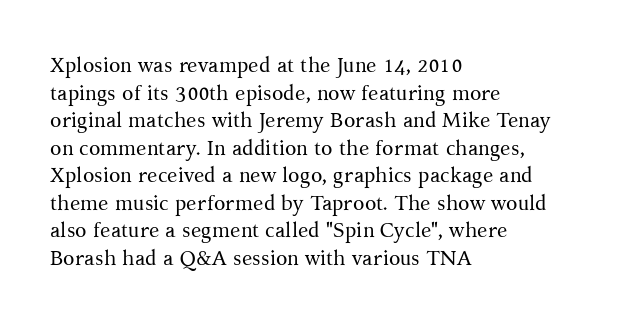
The image shows 21 px text type, upright; set left-aligned, normal line spacing (1.31x), normal letter spacing, not underlined.
